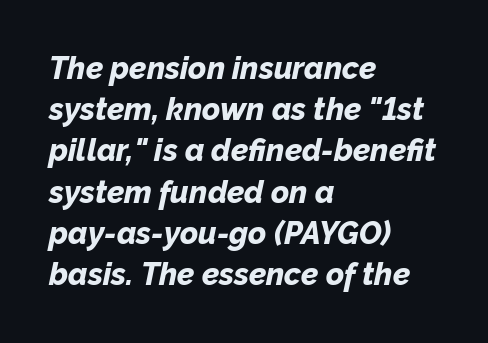
Plenty of ink on the page — the face is bold. Where is the straight margin? On the left. Regarding leading, the lines here are spaced in the standard way. Each letter keeps its own natural width here, so spacing adapts to shape. The specimen reads as italic at a glance. Glance below the letters and you will spot only blank space.
